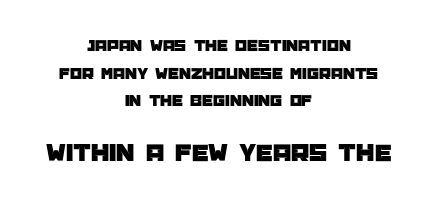
The image shows 26 px text type, upright; set centered, normal line spacing (1.62x), normal letter spacing, not underlined; the second (bottom) block is 1.53x larger.
